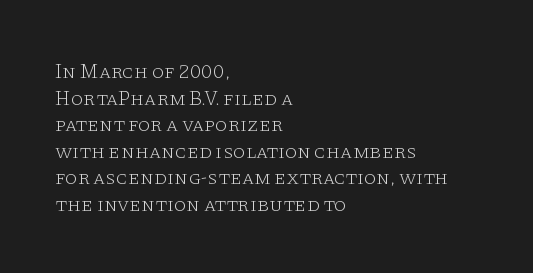
Q: Is the text bold? A: No.
Q: Is the text italic (slanted)? A: No, it is upright.
Q: Is the text underlined? A: No.
Q: How is the paragraph aligned? A: Left-aligned.
Q: Is the spacing between letters normal or unusually wide? A: Normal.
Q: Is the spacing between lines tight, normal or loose? A: Normal.
